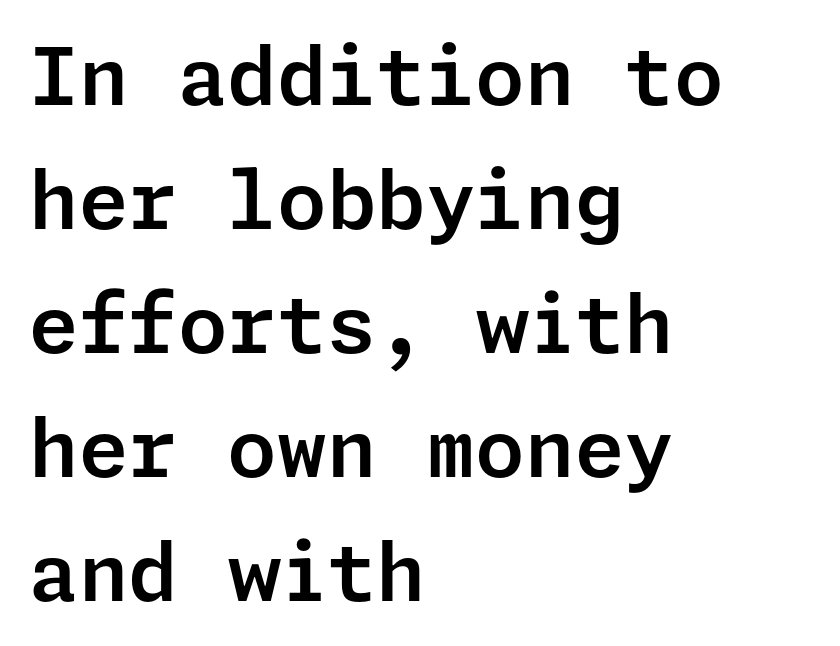
{"serif": "no", "italic": "no", "width": "normal", "stroke_contrast": "low", "x_height": "medium", "underline": "no", "align": "left", "line_spacing": "normal", "line_spacing_ratio": 1.55, "letter_spacing": "normal", "letter_spacing_em": 0.0, "glyph_px": 80}
